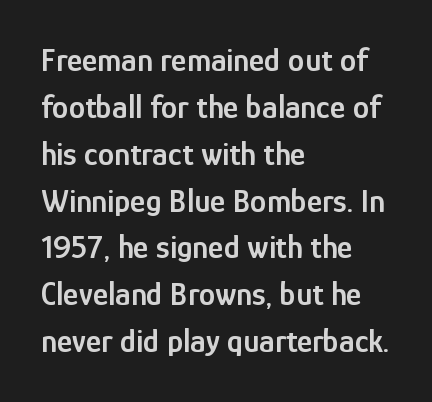
Varying glyph widths throughout — classic text-font behaviour. Font category for this specimen: sans-serif. The passage shown is not underscored anywhere. Inter-character spacing is left at the font's built-in metrics. This is the in-between weight designers call semibold or demi. Notice how the stems are strictly vertical — no italics here.
